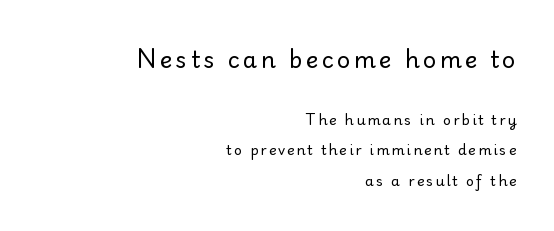
The space beneath each line is pristine and unruled. Reading top to bottom, the characters get smaller at the block break. The ragged edge is on the left, which tells us the setting is flush right. Weight class: somewhere from thin through regular.
